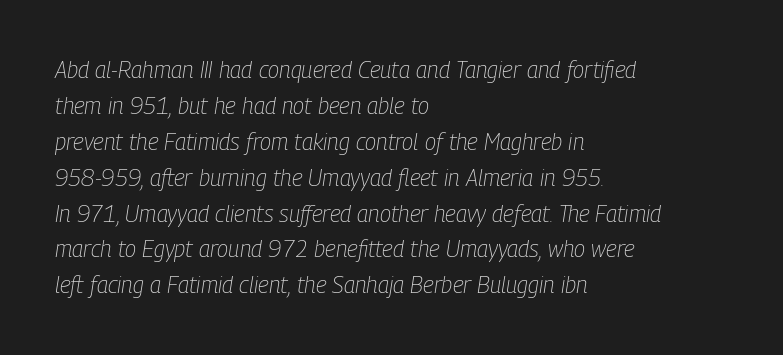
Q: Is the text bold? A: No.
Q: Is the text italic (slanted)? A: Yes, it leans right by about 9 degrees.
Q: Is the text underlined? A: No.
Q: How is the paragraph aligned? A: Left-aligned.
Q: Is the spacing between letters normal or unusually wide? A: Normal.
Q: Is the spacing between lines tight, normal or loose? A: Normal.
